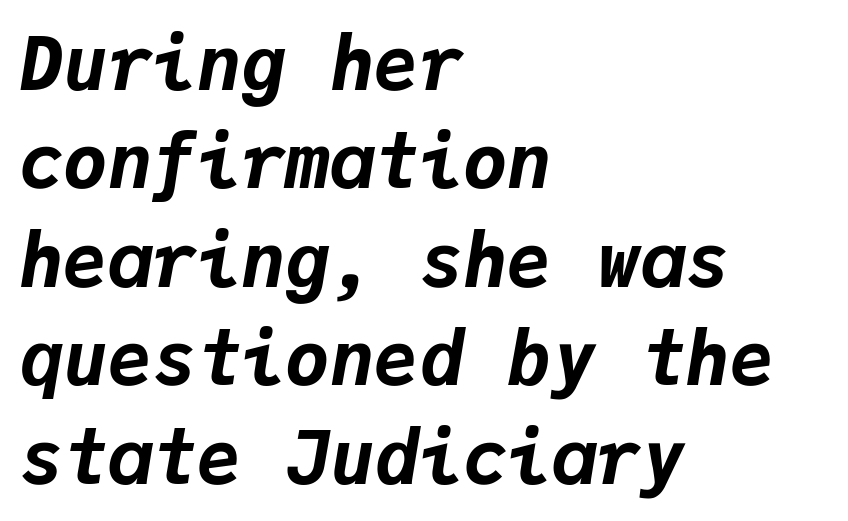
The image shows 74 px bold type, italic (leaning right), monospaced; set left-aligned, normal line spacing (1.33x), normal letter spacing, not underlined; low stroke contrast and a medium x-height.
